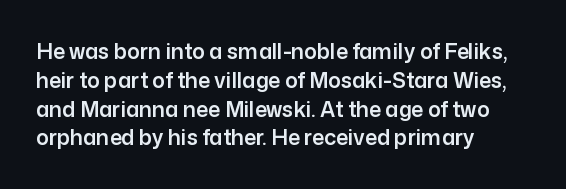
The image shows 21 px text type, upright; set left-aligned, normal line spacing (1.37x), normal letter spacing, not underlined.
